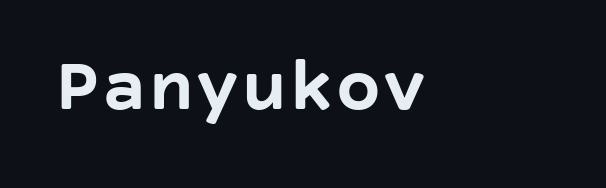
{"serif": "no", "italic": "no", "bold": "yes", "weight": "semibold", "width": "normal", "stroke_contrast": "low", "x_height": "large", "underline": "no", "letter_spacing": "normal", "letter_spacing_em": 0.0, "glyph_px": 78}
